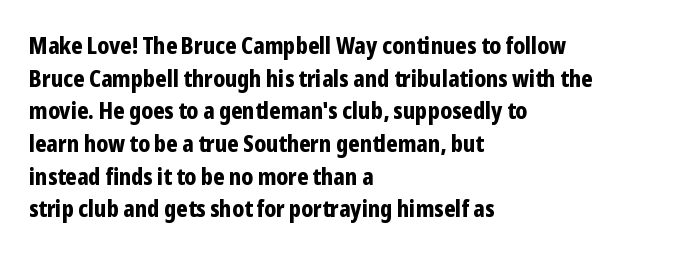
Here the glyphs are tracked normally, forming tight word shapes. One-word summary of the alignment: left. In terms of posture, this sample is upright. Notice how thick the strokes are: this is what a full bold looks like. The lines sit at an ordinary, default distance from one another.
